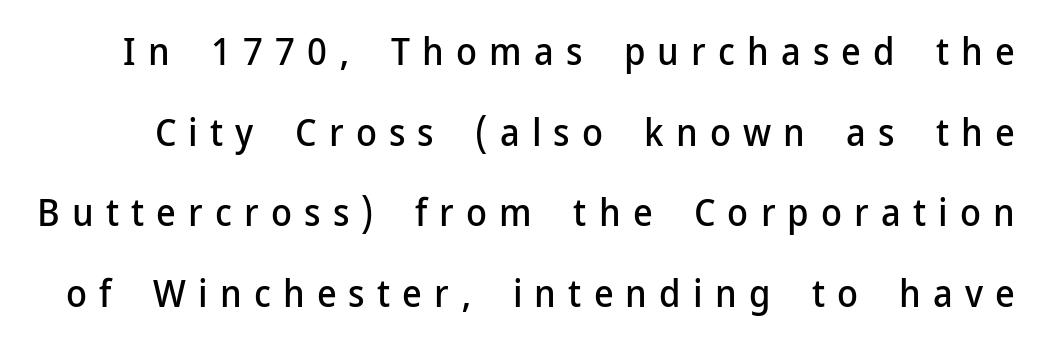
Q: Is the text italic (slanted)? A: No, it is upright.
Q: Is the typeface a serif or a sans-serif typeface? A: Sans-serif.
Q: Is the text underlined? A: No.
Q: Is the spacing between letters normal or unusually wide? A: Unusually wide.
Q: Is the spacing between lines tight, normal or loose? A: Loose.
Q: Width (condensed, normal, or wide)? A: Normal.
Q: Stroke contrast? A: Low.
Q: x-height? A: Medium.
Q: Monospaced? A: No.
